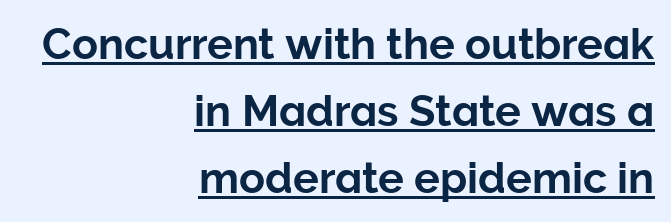
The image shows 43 px sans-serif type, upright; set right-aligned, normal line spacing (1.56x), normal letter spacing, underlined; low stroke contrast and a medium x-height.
